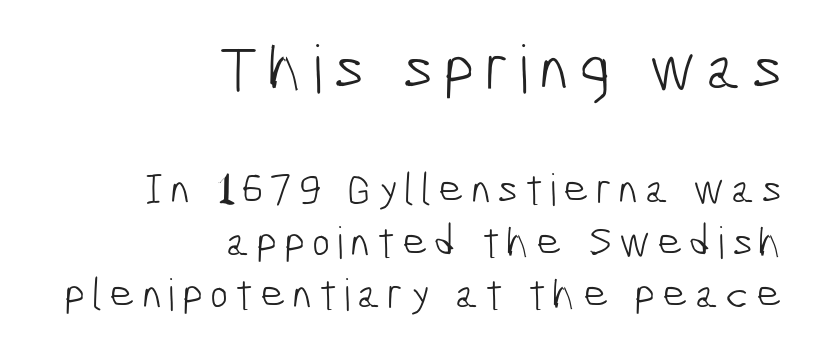
The image shows 66 px light, condensed sans-serif type; set right-aligned, line spacing 1.19x, not underlined; the first (top) block is 1.5x larger; low stroke contrast and a medium x-height.
